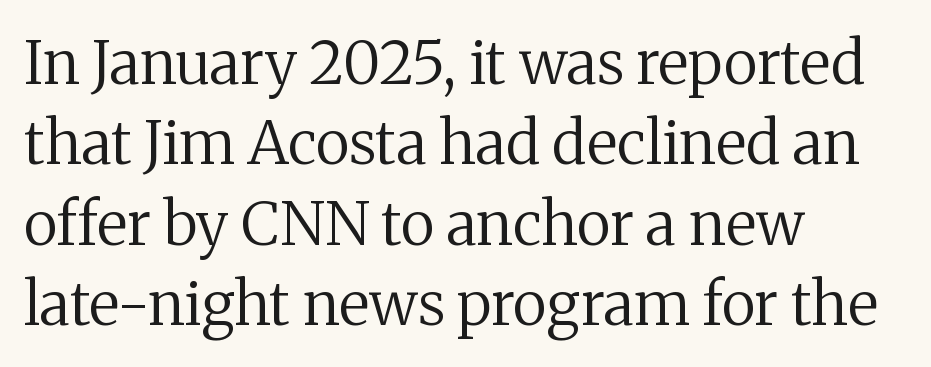
{"serif": "yes", "italic": "no", "bold": "no", "weight": "regular", "width": "normal", "stroke_contrast": "medium", "x_height": "medium", "monospaced": "no", "underline": "no", "align": "left", "line_spacing": "normal", "line_spacing_ratio": 1.34, "letter_spacing": "normal", "letter_spacing_em": 0.0, "glyph_px": 60}
